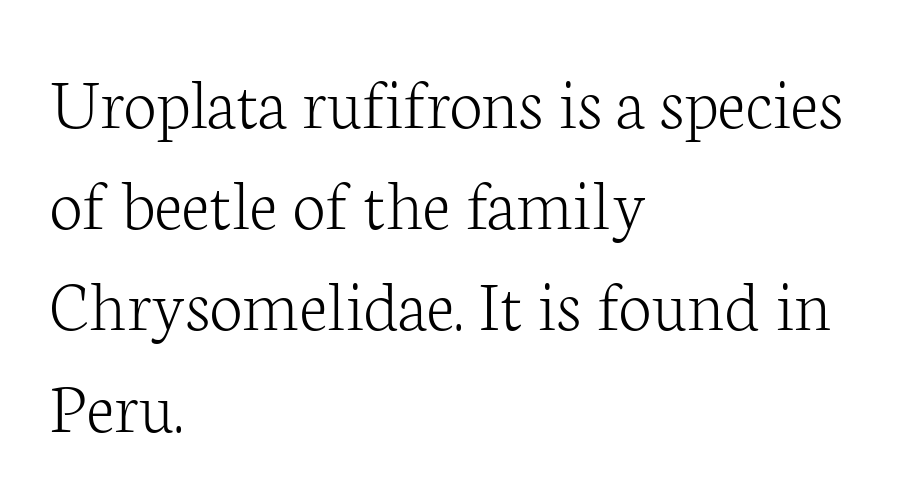
Each letter keeps its own natural width here, so spacing adapts to shape. This is serif lettering, the kind often seen in printed books. Caption: multi-line text, flush left, ragged right. Each row of text sits above clean, open space.
